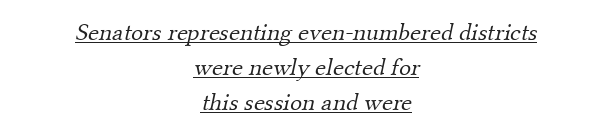
{"bold": "no", "underline": "yes", "align": "center", "line_spacing": "normal", "line_spacing_ratio": 1.4, "letter_spacing": "normal", "letter_spacing_em": 0.0, "glyph_px": 25}
